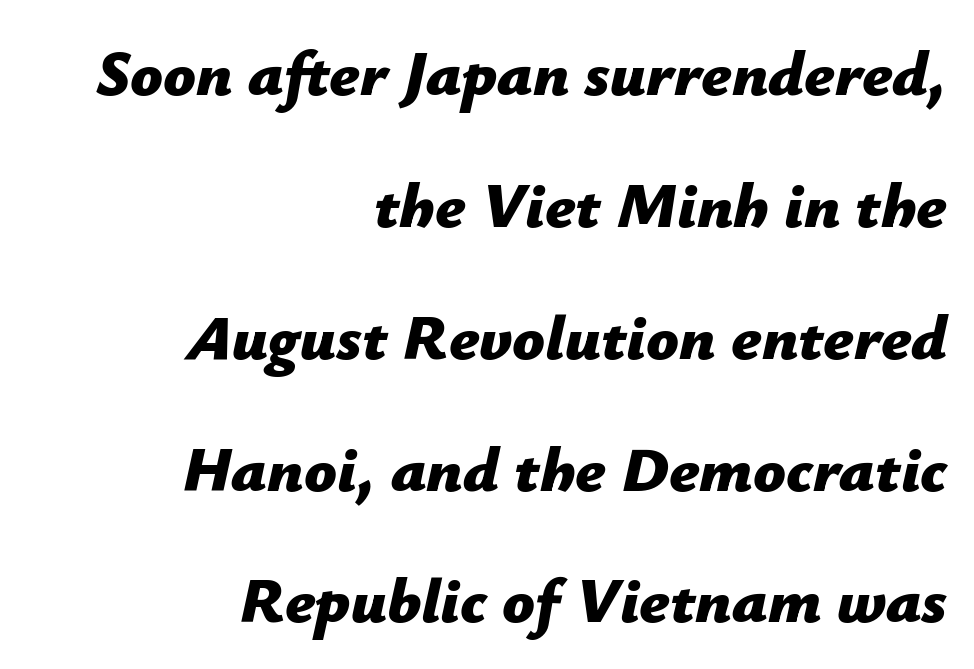
Here the glyphs are tracked normally, forming tight word shapes. Pretty heavy lettering here — definitely bold. In CSS terms this would be text-align: right. The specimen reads as italic at a glance. Spacing verdict: proportional, widths tailored to each character. This rendering features lettering with no underline.
